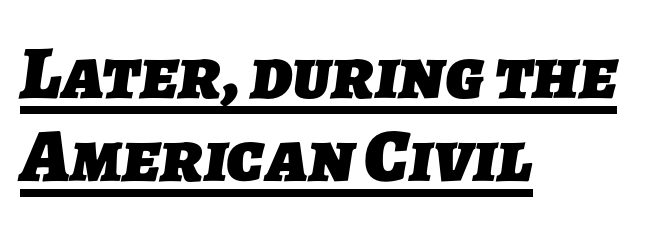
Q: Is the text bold? A: Yes.
Q: Is the typeface a serif or a sans-serif typeface? A: Sans-serif.
Q: Is the text underlined? A: Yes.
Q: How is the paragraph aligned? A: Left-aligned.
Q: Is the spacing between letters normal or unusually wide? A: Normal.
Q: Is the spacing between lines tight, normal or loose? A: Tight.
Q: Width (condensed, normal, or wide)? A: Normal.
Q: Stroke contrast? A: Low.
Q: x-height? A: Medium.
Q: Monospaced? A: No.
